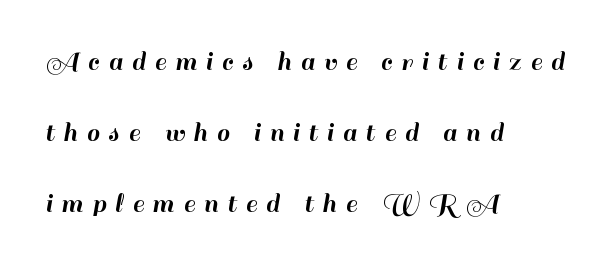
The image shows 29 px sans-serif type; set left-aligned, loose line spacing (2.44x), unusually wide letter spacing (+0.31 em), not underlined; high stroke contrast and a small x-height.
